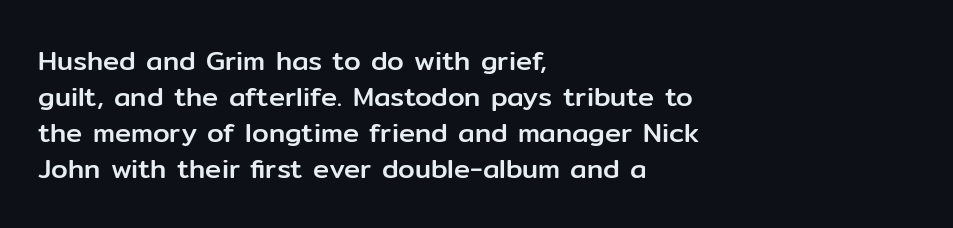
Q: Is the text italic (slanted)? A: No, it is upright.
Q: Is the text underlined? A: No.
Q: How is the paragraph aligned? A: Left-aligned.
Q: Is the spacing between letters normal or unusually wide? A: Normal.
Q: Is the spacing between lines tight, normal or loose? A: Normal.
